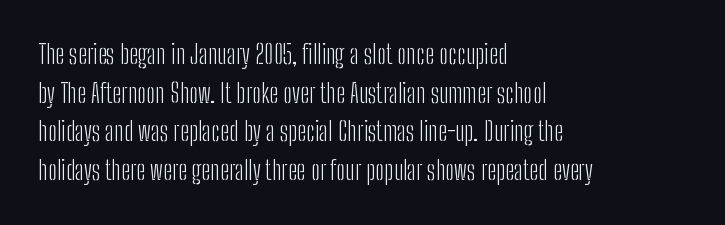
{"italic": "no", "bold": "no", "underline": "no", "align": "left", "line_spacing": "normal", "line_spacing_ratio": 1.49, "letter_spacing": "normal", "letter_spacing_em": 0.0, "glyph_px": 26}
